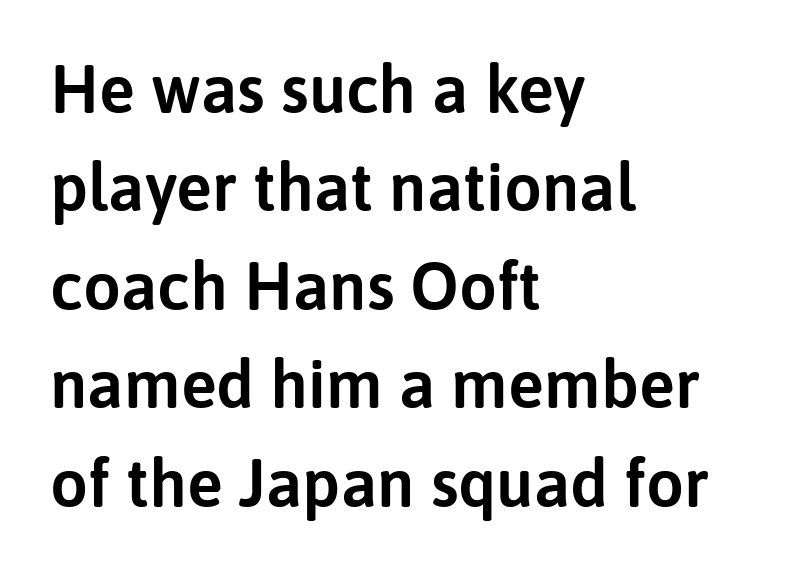
The image shows 67 px sans-serif type, upright; set left-aligned, normal line spacing (1.47x), normal letter spacing, not underlined; low stroke contrast and a medium x-height.
